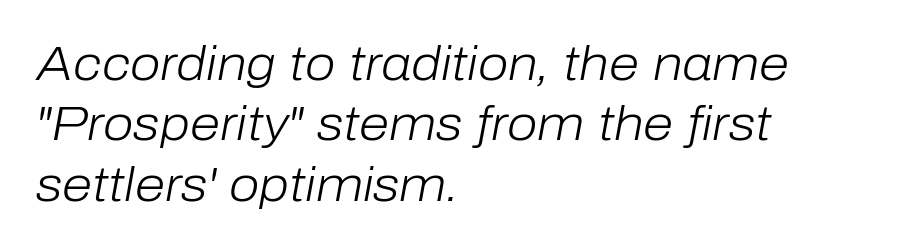
Italic? Definitely — the glyphs are oblique. This rendering features lettering with no underline. Alignment: flush left. In terms of letterspacing, this is plain default setting. This sample has the flowing, uneven cadence of proportional lettering. No heavy texture on the line: the type isn't bold.
